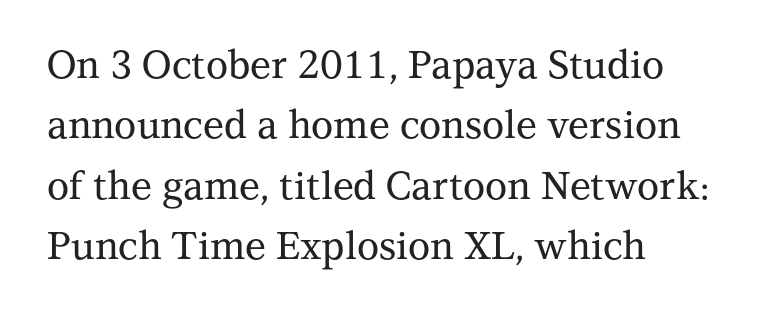
{"serif": "yes", "italic": "no", "width": "normal", "stroke_contrast": "medium", "x_height": "medium", "monospaced": "no", "underline": "no", "line_spacing": "normal", "line_spacing_ratio": 1.59, "letter_spacing": "normal", "letter_spacing_em": 0.0, "glyph_px": 38}
